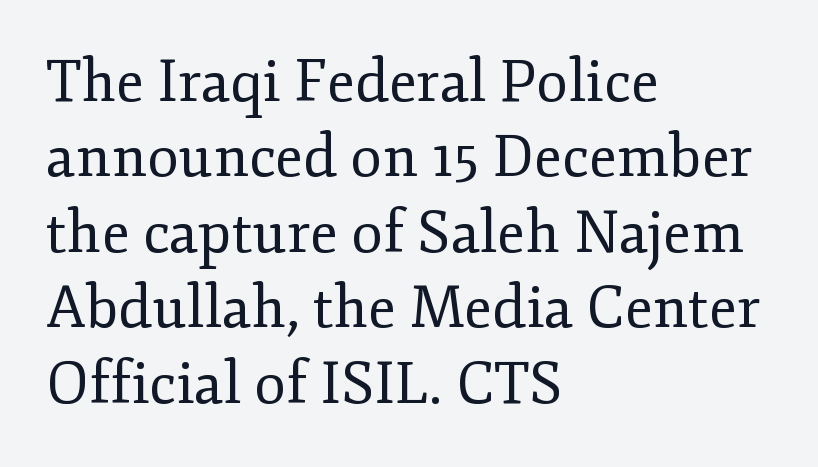
The image shows 58 px regular-weight serif type, upright; set left-aligned, normal line spacing (1.3x), normal letter spacing, not underlined; low stroke contrast and a small x-height.
